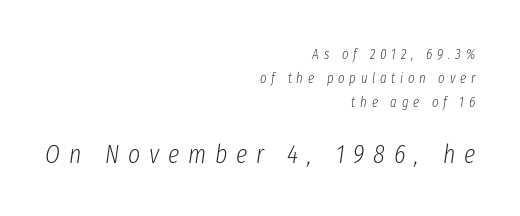
Which margin do the lines hug? The right one — the left edge is uneven. Spacing between characters has been opened up far beyond the box default. On a weight scale, this lands at 450 or below. Slanted lettering throughout. Here the second block reads like a headline and the first like body copy. The baseline area is clear.
